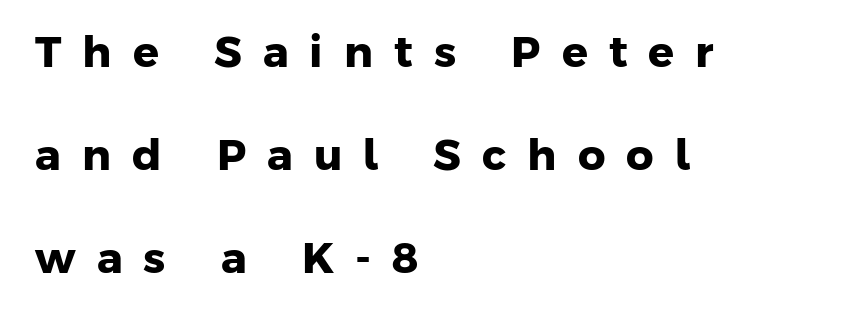
Q: Is the text bold? A: Yes.
Q: Is the typeface a serif or a sans-serif typeface? A: Sans-serif.
Q: Is the text underlined? A: No.
Q: How is the paragraph aligned? A: Left-aligned.
Q: Is the spacing between letters normal or unusually wide? A: Unusually wide.
Q: Is the spacing between lines tight, normal or loose? A: Loose.
Q: Width (condensed, normal, or wide)? A: Normal.
Q: Stroke contrast? A: Low.
Q: x-height? A: Medium.
Q: Monospaced? A: No.
